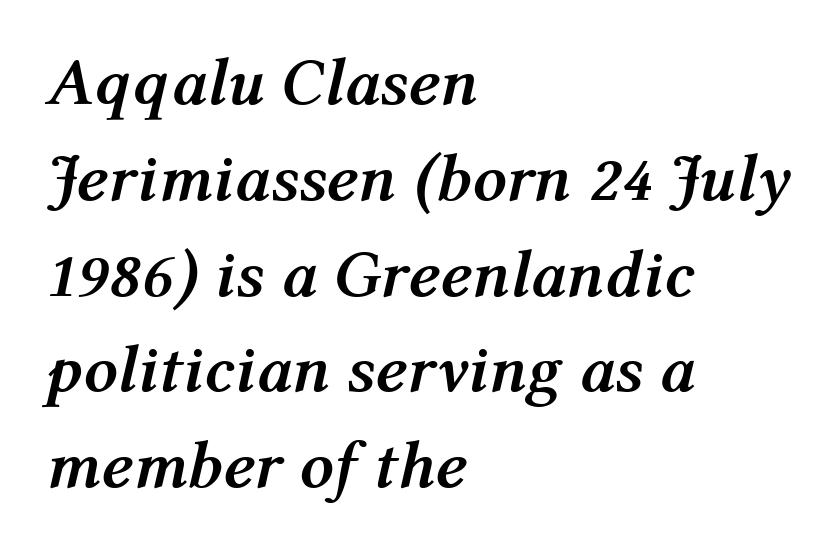
{"italic": "yes", "lean": "right", "slant_degrees": 12, "bold": "yes", "weight": "semibold", "width": "normal", "stroke_contrast": "medium", "x_height": "medium", "monospaced": "no", "underline": "no", "align": "left", "line_spacing": "normal", "line_spacing_ratio": 1.43, "letter_spacing": "normal", "letter_spacing_em": 0.0, "glyph_px": 67}
